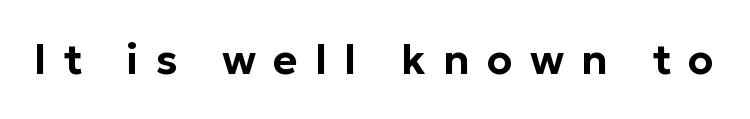
The image shows 42 px sans-serif type, upright; set unusually wide letter spacing (+0.41 em), not underlined; low stroke contrast and a medium x-height.
